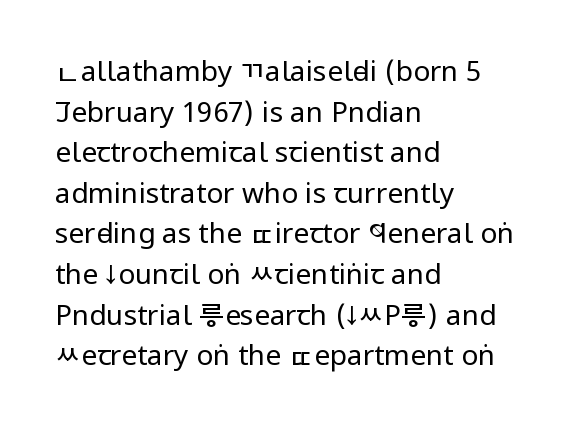
The image shows 28 px regular-weight, condensed sans-serif type, upright; set left-aligned, normal line spacing (1.45x), normal letter spacing, not underlined; low stroke contrast and a large x-height.
